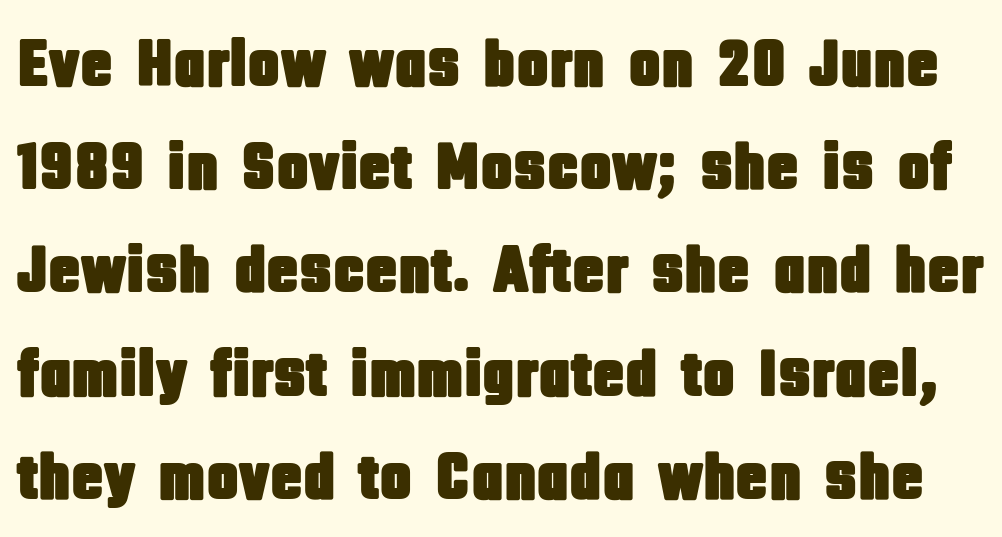
Honestly, the letter spacing is just normal — you wouldn't notice it. Check under the words: just untouched page. A roman cut, with each character standing at attention. The font family rendered here belongs to the sans-serif group. Horizontal bands of white between lines are of average thickness.
